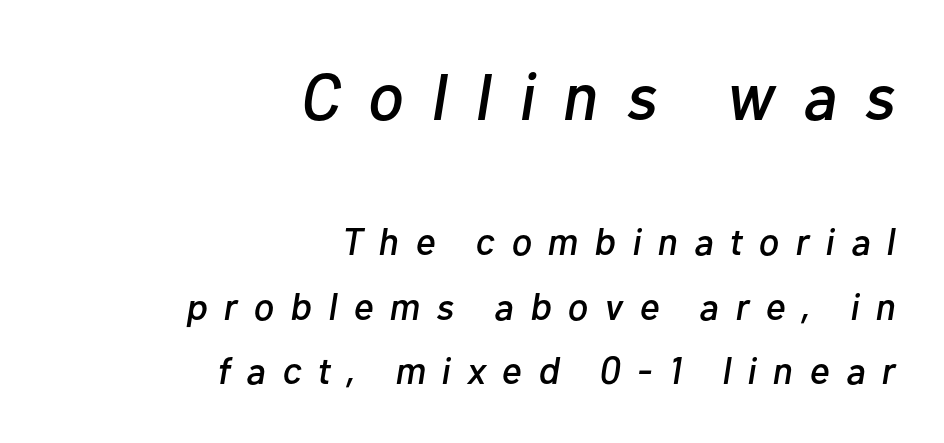
Q: Is the text italic (slanted)? A: Yes, it leans right by about 10 degrees.
Q: Is the text underlined? A: No.
Q: How is the paragraph aligned? A: Right-aligned.
Q: Is the spacing between letters normal or unusually wide? A: Unusually wide.
Q: Is the spacing between lines tight, normal or loose? A: Normal.
Q: Which block of text is set in a larger size, the first (top) or the second (bottom)? A: The first (top) one.
Q: Width (condensed, normal, or wide)? A: Normal.
Q: Stroke contrast? A: Low.
Q: x-height? A: Medium.
Q: Monospaced? A: No.
